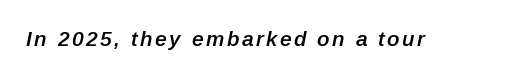
The image shows 21 px text type, italic (leaning right); set not underlined.
